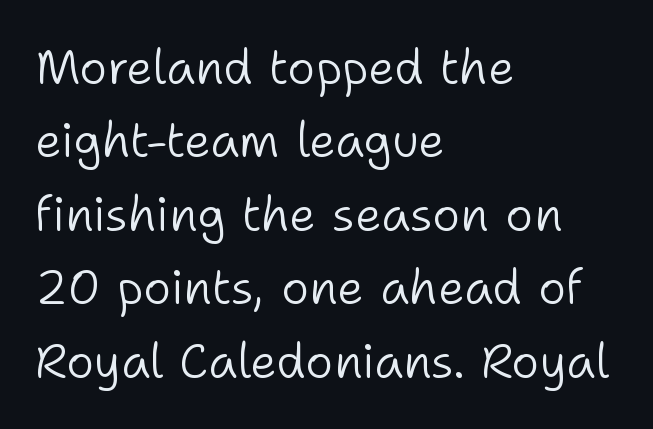
Q: Is the text bold? A: No.
Q: Is the text italic (slanted)? A: No, it is upright.
Q: Is the typeface a serif or a sans-serif typeface? A: Sans-serif.
Q: Is the text underlined? A: No.
Q: How is the paragraph aligned? A: Left-aligned.
Q: Is the spacing between letters normal or unusually wide? A: Normal.
Q: Is the spacing between lines tight, normal or loose? A: Normal.
Q: Width (condensed, normal, or wide)? A: Normal.
Q: Stroke contrast? A: Low.
Q: x-height? A: Medium.
Q: Monospaced? A: No.
